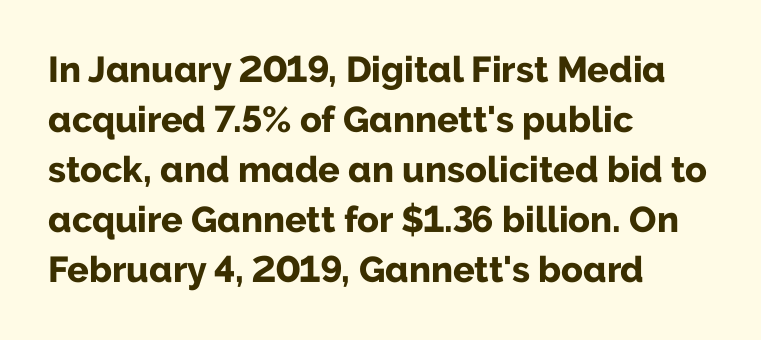
Has an underline been added? It has not. I'd describe the lettering as bold — thick and assertive. Default kerning and tracking; the words read as compact shapes. Classification — sans serif. The rendering uses natural spacing where letterforms have individual widths. The vertical gap from one line to the next is medium.
